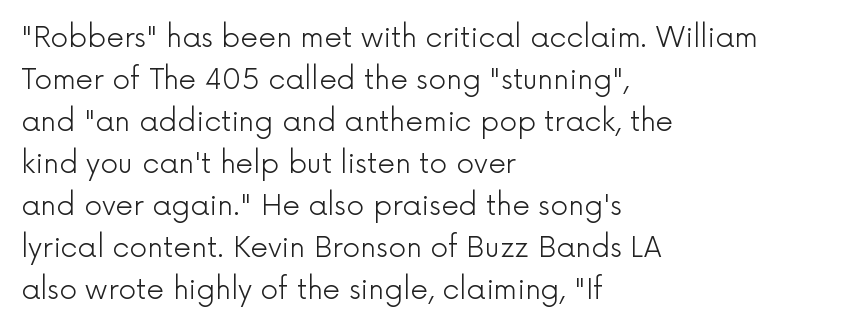
Quick note: interline space is typical. Bare-footed words on every line. Look at the tracking — it's just the regular setting, nothing added. Is this a fixed-width face? No — the glyphs have proportional, varying widths. Notice how the stems are strictly vertical — no italics here. These glyphs show unthickened strokes, regular width or finer.
